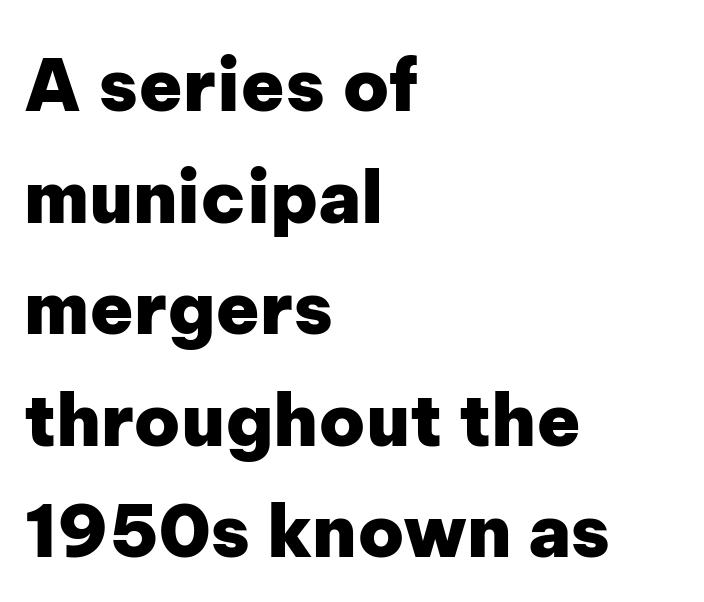
Q: Is the text bold? A: Yes.
Q: Is the text italic (slanted)? A: No, it is upright.
Q: Is the typeface a serif or a sans-serif typeface? A: Sans-serif.
Q: Is the text underlined? A: No.
Q: How is the paragraph aligned? A: Left-aligned.
Q: Is the spacing between letters normal or unusually wide? A: Normal.
Q: Is the spacing between lines tight, normal or loose? A: Normal.
Q: Width (condensed, normal, or wide)? A: Normal.
Q: Stroke contrast? A: Low.
Q: x-height? A: Medium.
Q: Monospaced? A: No.
